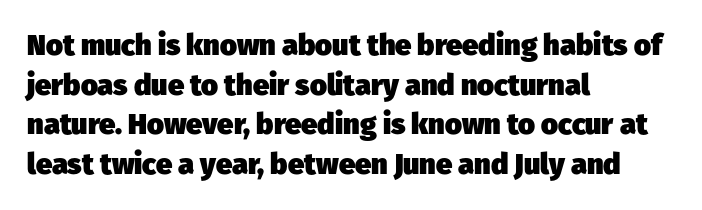
Q: Is the text bold? A: Yes.
Q: Is the typeface a serif or a sans-serif typeface? A: Sans-serif.
Q: Is the text underlined? A: No.
Q: How is the paragraph aligned? A: Left-aligned.
Q: Is the spacing between letters normal or unusually wide? A: Normal.
Q: Is the spacing between lines tight, normal or loose? A: Normal.
Q: Width (condensed, normal, or wide)? A: Normal.
Q: Stroke contrast? A: Low.
Q: x-height? A: Medium.
Q: Monospaced? A: No.
